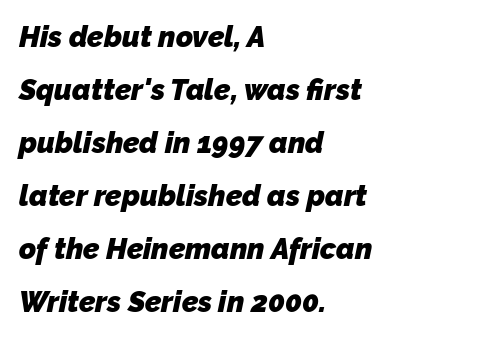
The passage is arranged the way most books set body copy — flush left. Character widths vary here, with narrow letters taking less room than wide ones. Its strokes are broad and dark, the hallmark of bold type. Does the type have serifs? No, each stem ends abruptly.
